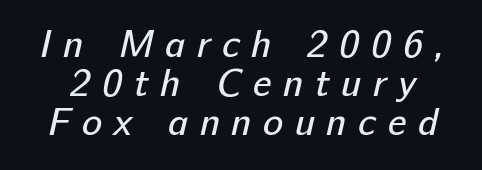
The image shows 38 px regular-weight sans-serif type; set tight line spacing (1.03x), unusually wide letter spacing (+0.3 em), not underlined; low stroke contrast and a medium x-height.
